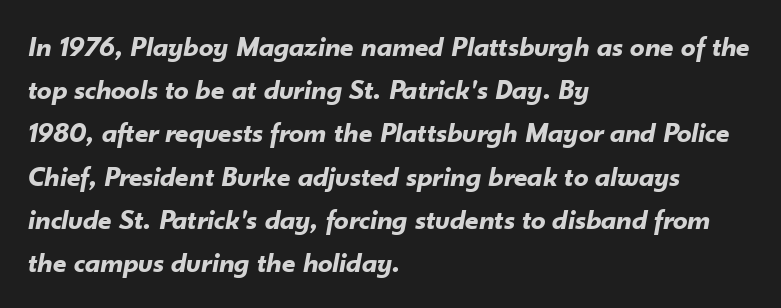
{"italic": "yes", "lean": "right", "slant_degrees": 10, "bold": "yes", "weight": "bold", "width": "normal", "stroke_contrast": "low", "x_height": "small", "monospaced": "no", "underline": "no", "align": "left", "line_spacing": "normal", "line_spacing_ratio": 1.49, "letter_spacing": "normal", "letter_spacing_em": 0.0, "glyph_px": 29}
